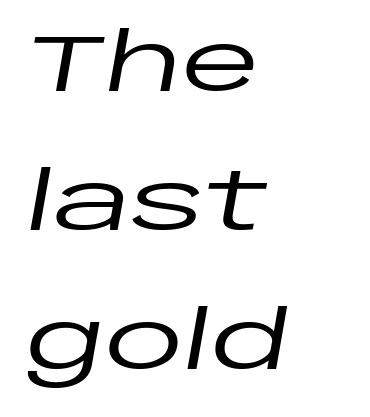
{"italic": "yes", "lean": "right", "slant_degrees": 10, "width": "wide", "stroke_contrast": "low", "x_height": "large", "monospaced": "no", "underline": "no", "align": "left", "line_spacing_ratio": 1.74, "letter_spacing": "normal", "letter_spacing_em": 0.0, "glyph_px": 80}
